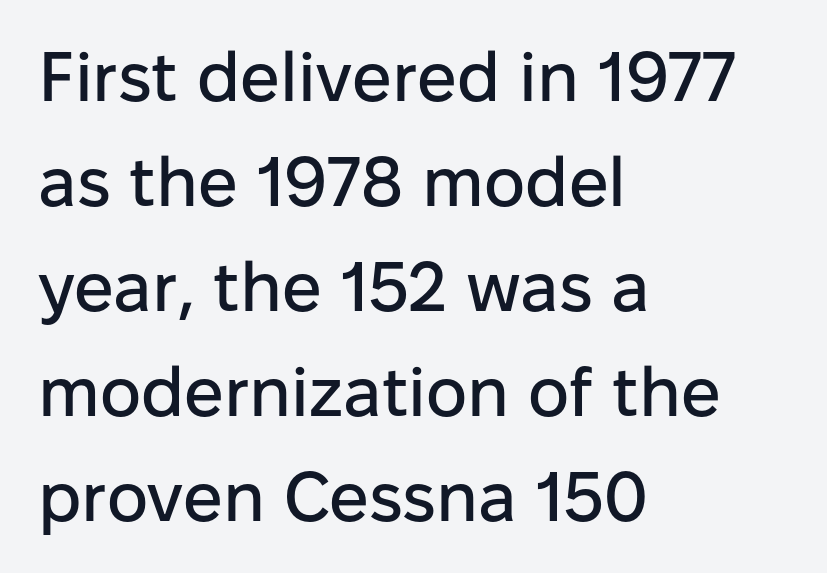
Teacher's note: observe the even left margin — that is flush-left alignment. Beneath every word, the page is bare. The type family on display is of the sans-serif kind. The lines sit at an ordinary, default distance from one another. This sample has the flowing, uneven cadence of proportional lettering.
